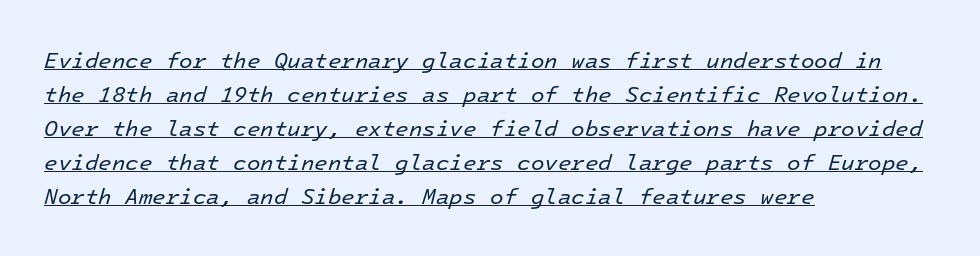
{"italic": "yes", "lean": "right", "slant_degrees": 16, "bold": "no", "underline": "yes", "align": "left", "line_spacing": "normal", "line_spacing_ratio": 1.55, "letter_spacing": "normal", "letter_spacing_em": 0.0, "glyph_px": 22}
